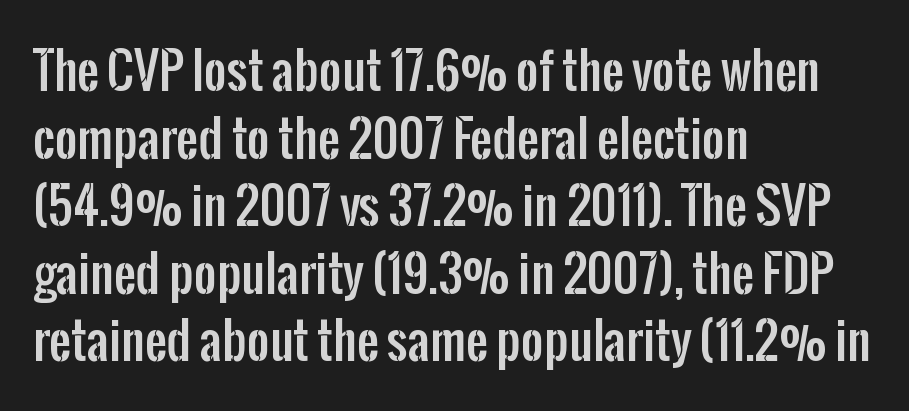
The image shows 49 px condensed sans-serif type, upright; set left-aligned, normal line spacing (1.38x), normal letter spacing, not underlined; low stroke contrast and a medium x-height.
